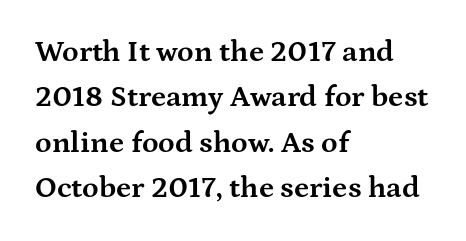
The image shows 30 px bold, wide serif type, upright; set left-aligned, normal line spacing (1.51x), normal letter spacing, not underlined; medium stroke contrast and a medium x-height.
